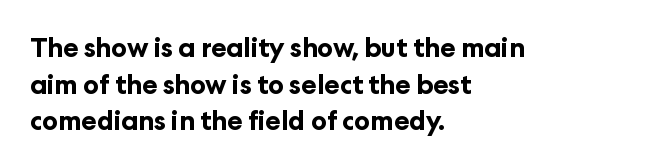
The image shows 26 px bold type, upright; set left-aligned, normal line spacing (1.41x), normal letter spacing, not underlined.
